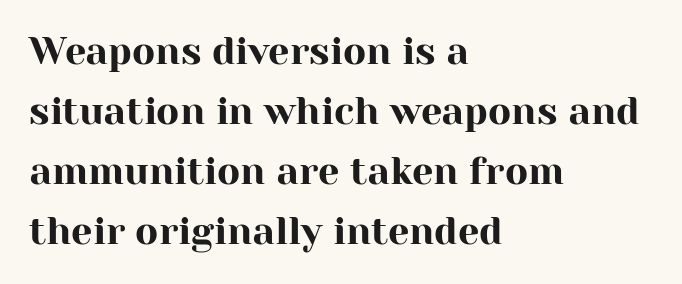
Standard letterfit; no display-style spreading of the glyphs. Only glyphs here, with clear space below each row. Does the type have serifs? Yes, each stem ends in a small foot. Every row of glyphs begins at an identical x-position on the left.
